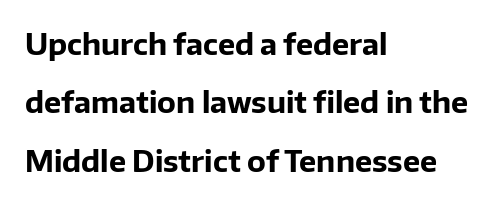
Q: Is the text bold? A: Yes.
Q: Is the text italic (slanted)? A: No, it is upright.
Q: Is the typeface a serif or a sans-serif typeface? A: Sans-serif.
Q: Is the text underlined? A: No.
Q: How is the paragraph aligned? A: Left-aligned.
Q: Is the spacing between letters normal or unusually wide? A: Normal.
Q: Is the spacing between lines tight, normal or loose? A: Loose.
Q: Width (condensed, normal, or wide)? A: Normal.
Q: Stroke contrast? A: Low.
Q: x-height? A: Medium.
Q: Monospaced? A: No.
